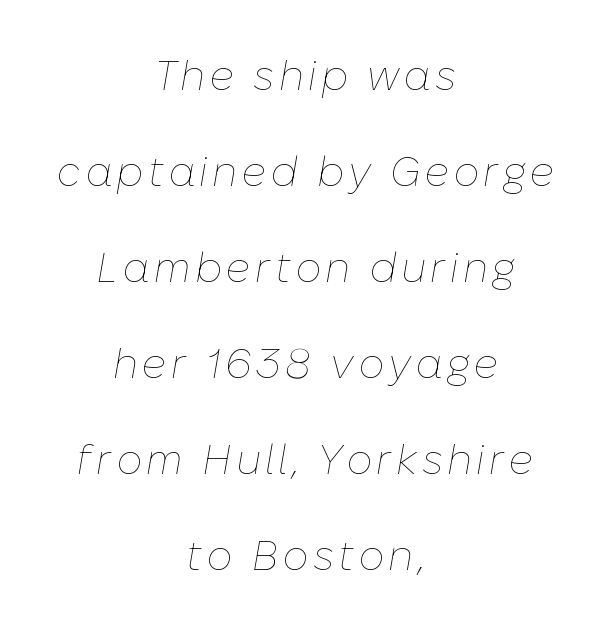
Q: Is the text bold? A: No.
Q: Is the text italic (slanted)? A: Yes, it leans right by about 10 degrees.
Q: Is the text underlined? A: No.
Q: How is the paragraph aligned? A: Centered.
Q: Is the spacing between lines tight, normal or loose? A: Loose.
Q: Width (condensed, normal, or wide)? A: Normal.
Q: Stroke contrast? A: Low.
Q: x-height? A: Medium.
Q: Monospaced? A: No.
